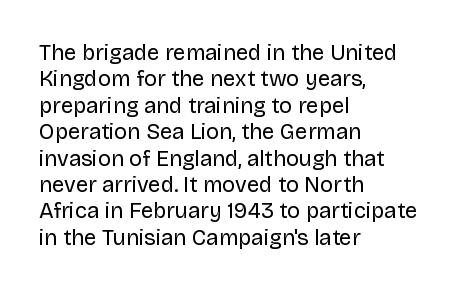
{"italic": "no", "bold": "no", "underline": "no", "align": "left", "line_spacing_ratio": 1.2, "letter_spacing": "normal", "letter_spacing_em": 0.0, "glyph_px": 22}
